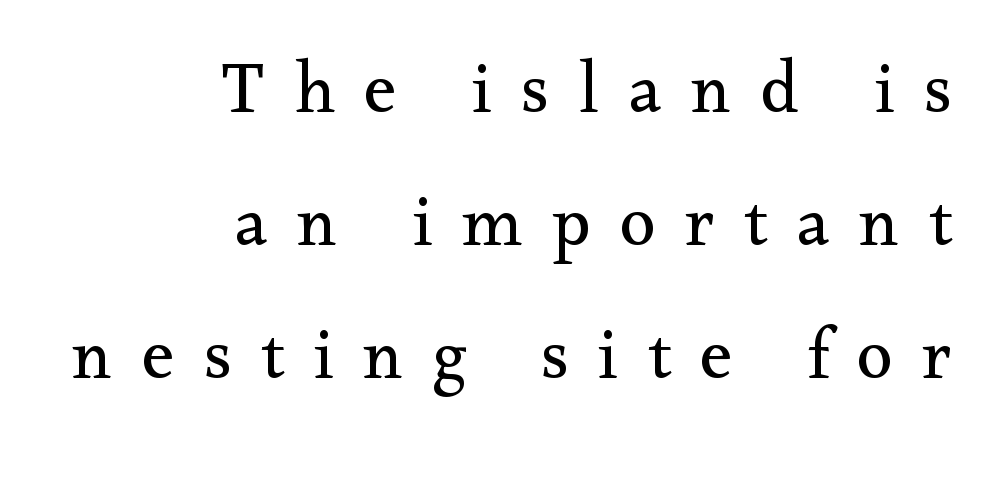
{"serif": "yes", "italic": "no", "bold": "no", "weight": "regular", "width": "normal", "stroke_contrast": "medium", "x_height": "small", "monospaced": "no", "underline": "no", "align": "right", "line_spacing_ratio": 1.82, "letter_spacing": "wide", "letter_spacing_em": 0.4, "glyph_px": 73}
